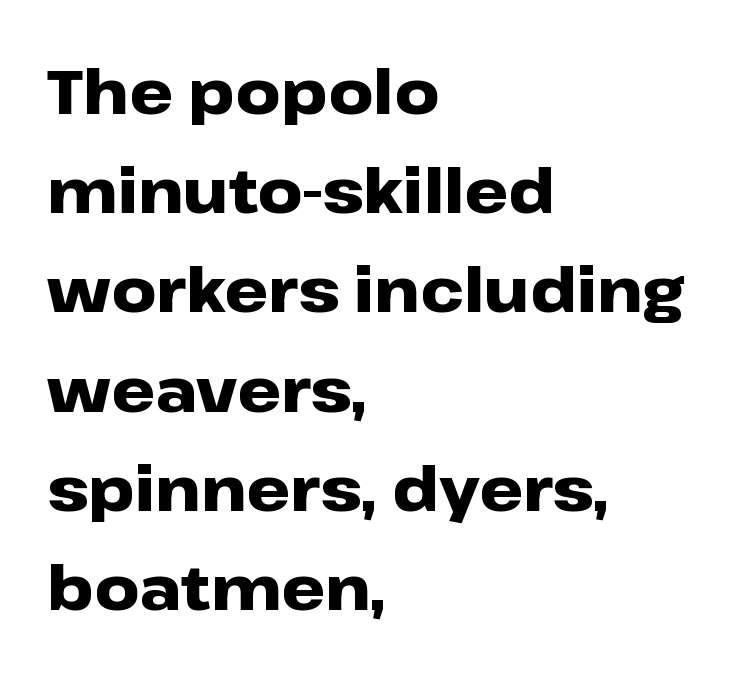
Do the characters align in a grid? No, the font is proportional. No word sits above an underline. The text was rendered using a sans face with plain stroke endings. Successive baselines arrive at the customary interval.
